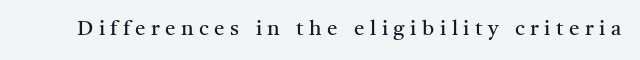
The image shows 21 px text type, upright; set unusually wide letter spacing (+0.26 em), not underlined.
